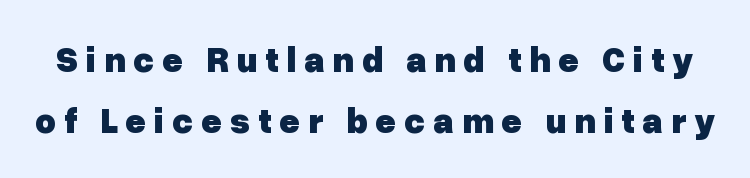
Only glyphs here, with clear space below each row. Varying glyph widths throughout — classic text-font behaviour. Regarding serifs, this sample does without them. Ordinary non-slanted type is in use.
